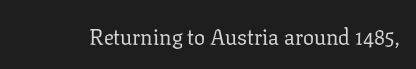
The space directly below the letters is spotless. Quick note: not italic, upright. The line texture is even and compact thanks to regular tracking. These glyphs show unthickened strokes, regular width or finer.
